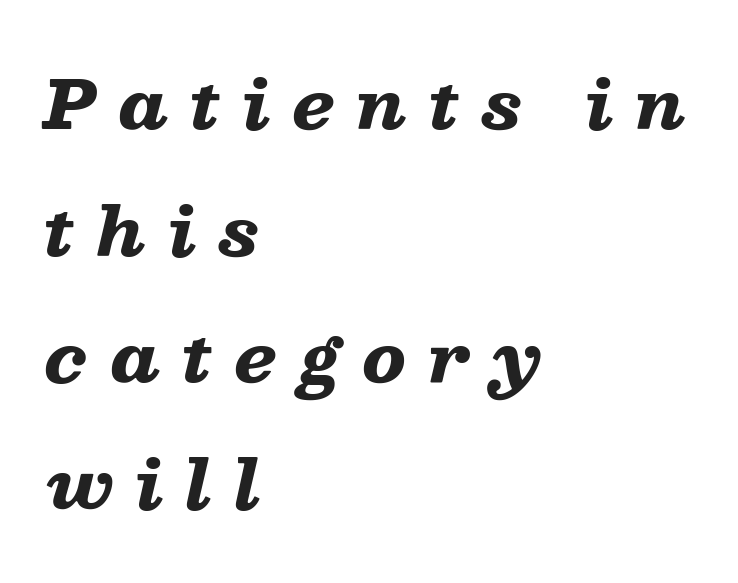
Q: Is the text bold? A: Yes.
Q: Is the text italic (slanted)? A: Yes, it leans right by about 13 degrees.
Q: Is the text underlined? A: No.
Q: How is the paragraph aligned? A: Left-aligned.
Q: Is the spacing between letters normal or unusually wide? A: Unusually wide.
Q: Width (condensed, normal, or wide)? A: Wide.
Q: Stroke contrast? A: Low.
Q: x-height? A: Medium.
Q: Monospaced? A: No.
